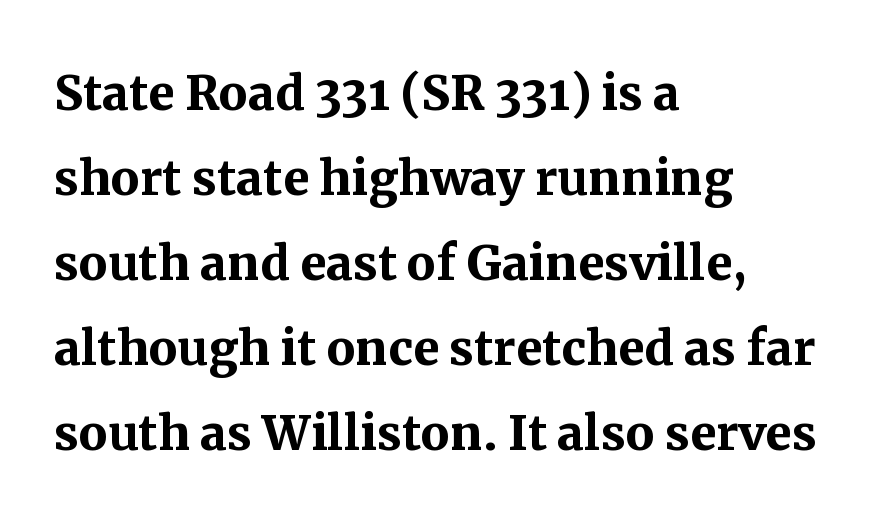
A clean baseline with only descenders dipping below it. Reading down the block, your eye returns to a fixed left position each line. Nobody touched the tracking dial on this one. Leading matches the norm, producing a regular column.
